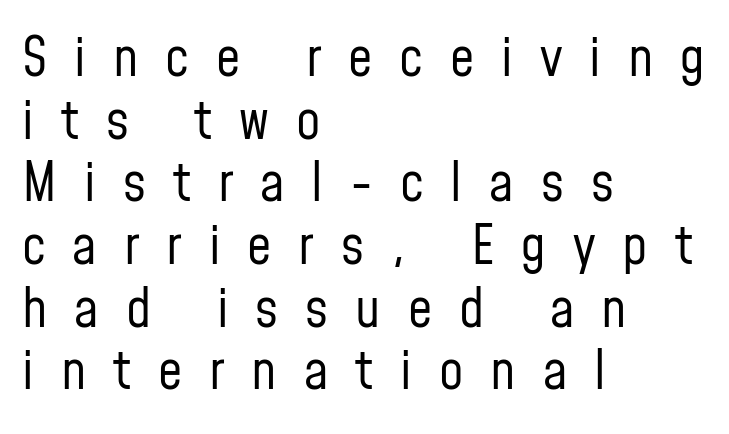
Q: Is the text bold? A: No.
Q: Is the text italic (slanted)? A: No, it is upright.
Q: Is the typeface a serif or a sans-serif typeface? A: Sans-serif.
Q: Is the text underlined? A: No.
Q: How is the paragraph aligned? A: Left-aligned.
Q: Is the spacing between letters normal or unusually wide? A: Unusually wide.
Q: Width (condensed, normal, or wide)? A: Condensed.
Q: Stroke contrast? A: Low.
Q: x-height? A: Medium.
Q: Monospaced? A: No.
